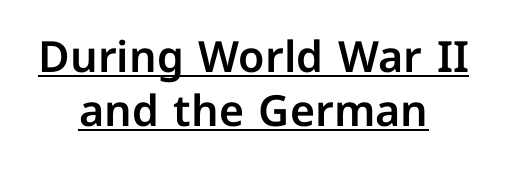
Rendered with straight, roman letterforms. This sample uses plain, unmodified letter spacing. The letters advance in unequal steps, a hallmark of proportional type. Honestly, the underline is the first thing you notice here. Notice how the passage keeps no hard edge, just a central spine.
